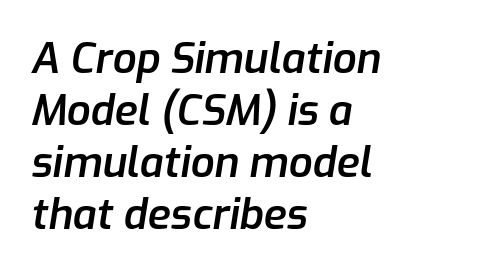
Q: Is the text bold? A: Semi-bold.
Q: Is the text italic (slanted)? A: Yes, it leans right by about 9 degrees.
Q: Is the text underlined? A: No.
Q: How is the paragraph aligned? A: Left-aligned.
Q: Is the spacing between letters normal or unusually wide? A: Normal.
Q: Width (condensed, normal, or wide)? A: Normal.
Q: Stroke contrast? A: Low.
Q: x-height? A: Medium.
Q: Monospaced? A: No.
